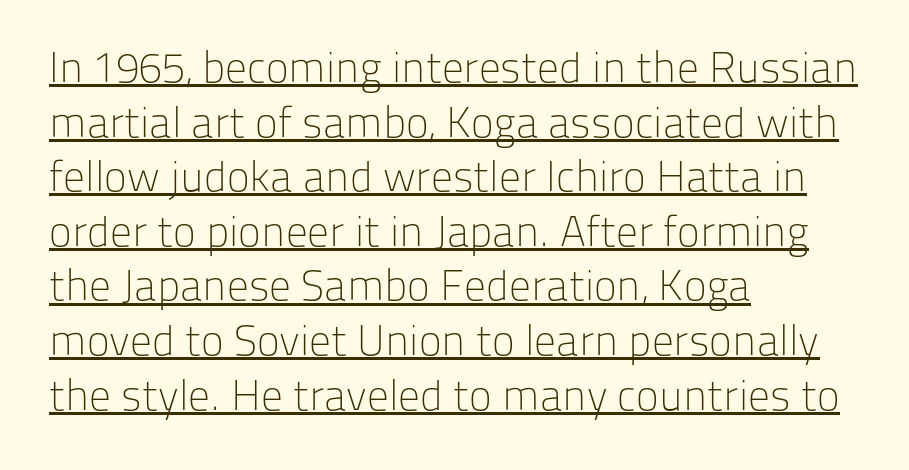
Q: Is the text bold? A: No.
Q: Is the text italic (slanted)? A: No, it is upright.
Q: Is the typeface a serif or a sans-serif typeface? A: Sans-serif.
Q: Is the text underlined? A: Yes.
Q: How is the paragraph aligned? A: Left-aligned.
Q: Is the spacing between letters normal or unusually wide? A: Normal.
Q: Is the spacing between lines tight, normal or loose? A: Normal.
Q: Width (condensed, normal, or wide)? A: Normal.
Q: Stroke contrast? A: Low.
Q: x-height? A: Medium.
Q: Monospaced? A: No.
